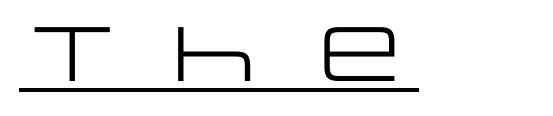
The image shows 77 px regular-weight, wide sans-serif type, upright; set unusually wide letter spacing (+0.37 em), underlined; low stroke contrast and a large x-height.
